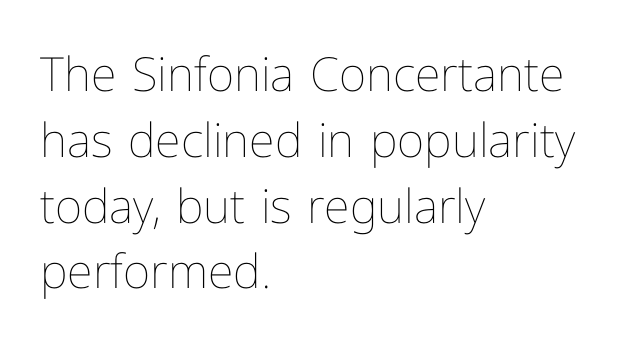
{"italic": "no", "bold": "no", "weight": "thin", "width": "normal", "stroke_contrast": "low", "x_height": "medium", "monospaced": "no", "underline": "no", "align": "left", "line_spacing": "normal", "line_spacing_ratio": 1.4, "letter_spacing": "normal", "letter_spacing_em": 0.0, "glyph_px": 47}
